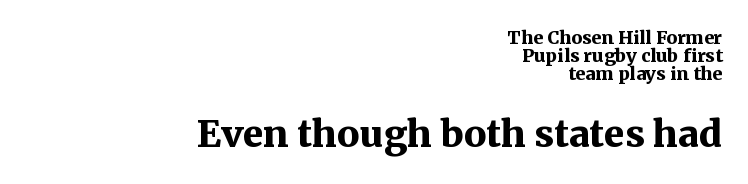
You get the small type first, then a jump to larger type. Emphasis by weight is at full strength: bold. Is this a sans? No — the strokes have serifs. Character widths vary here, with narrow letters taking less room than wide ones.
